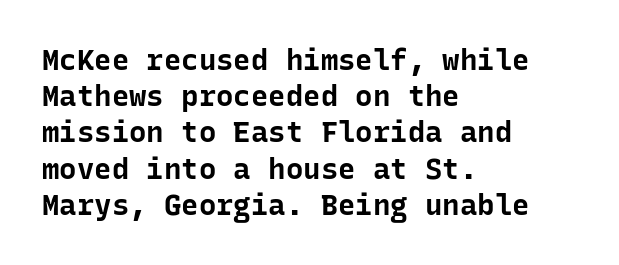
One-word summary of the alignment: left. Nothing sits at the stroke ends, so this counts as sans-serif. The lettering stays uniformly vertical, giving the passage a roman look. Standard letterfit; no display-style spreading of the glyphs.
